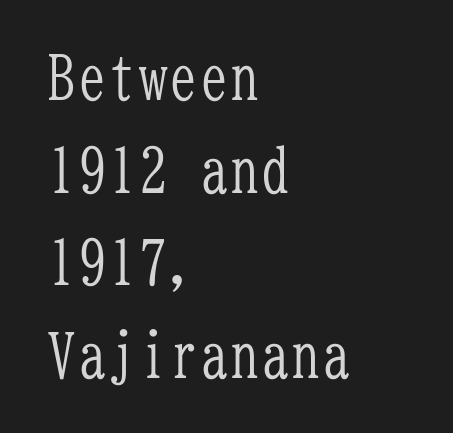
{"serif": "yes", "italic": "no", "bold": "no", "weight": "light", "width": "condensed", "stroke_contrast": "low", "x_height": "medium", "monospaced": "yes", "underline": "no", "align": "left", "line_spacing": "normal", "line_spacing_ratio": 1.52, "letter_spacing": "normal", "letter_spacing_em": 0.0, "glyph_px": 61}
